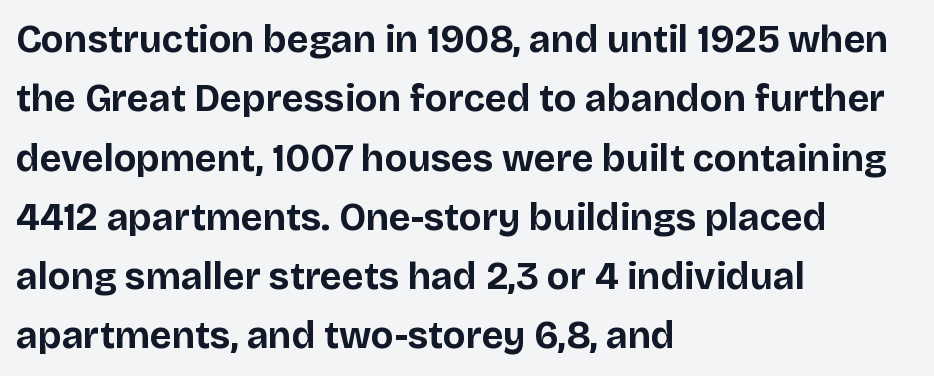
{"serif": "no", "italic": "no", "bold": "yes", "weight": "bold", "width": "normal", "stroke_contrast": "low", "x_height": "large", "monospaced": "no", "underline": "no", "align": "left", "line_spacing": "normal", "line_spacing_ratio": 1.56, "letter_spacing": "normal", "letter_spacing_em": 0.0, "glyph_px": 38}
